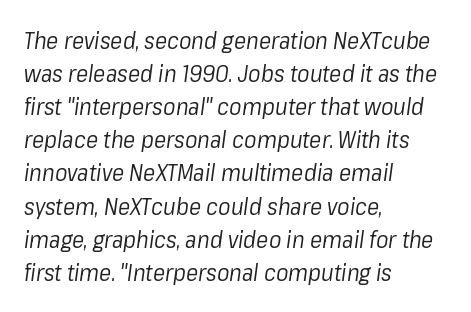
The image shows 23 px text type, italic (leaning right); set left-aligned, normal line spacing (1.44x), normal letter spacing, not underlined.
